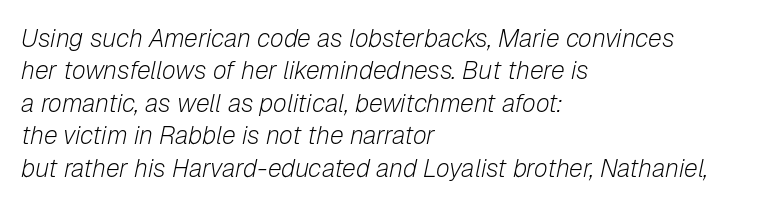
The passage is arranged the way most books set body copy — flush left. Slant detected: the letters are inclined. Decoration check: the copy has no underline. Students, observe: this is what conventionally led text looks like. Inter-character spacing is left at the font's built-in metrics. The passage shown is not bold in any degree.
